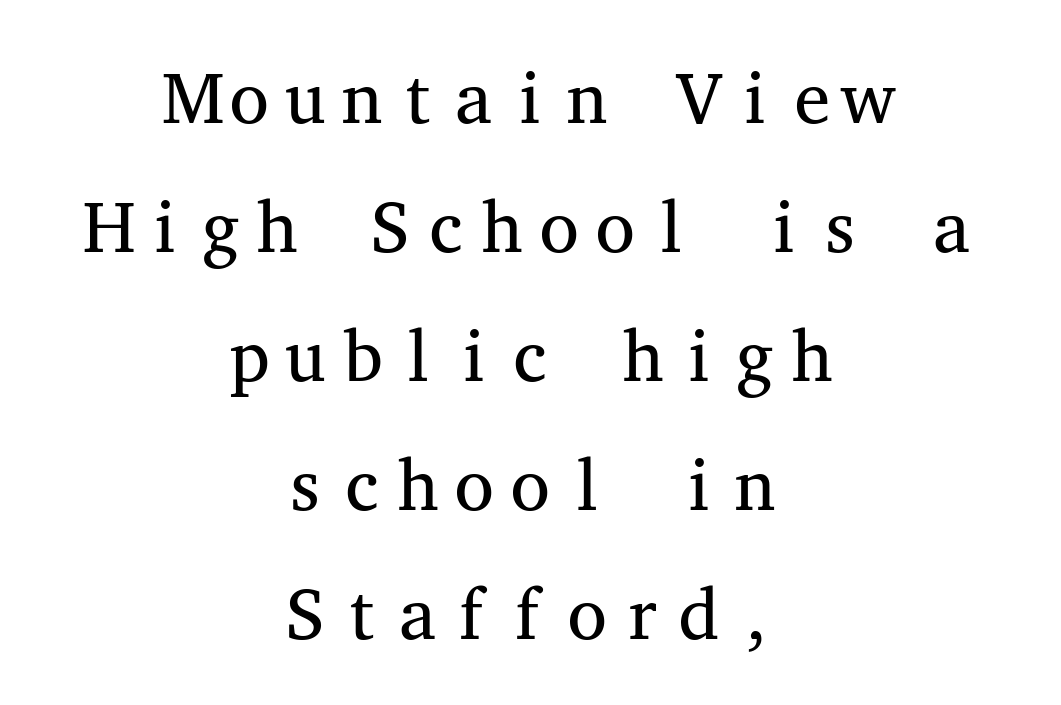
Q: Is the text bold? A: No.
Q: Is the text italic (slanted)? A: No, it is upright.
Q: Is the typeface a serif or a sans-serif typeface? A: Serif.
Q: Is the text underlined? A: No.
Q: How is the paragraph aligned? A: Centered.
Q: Is the spacing between letters normal or unusually wide? A: Normal.
Q: Width (condensed, normal, or wide)? A: Wide.
Q: Stroke contrast? A: Medium.
Q: x-height? A: Medium.
Q: Monospaced? A: Yes.
